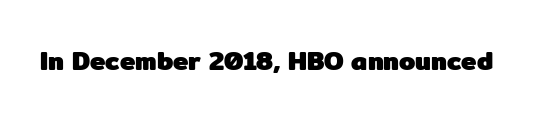
The image shows 26 px bold type, upright; set normal letter spacing, not underlined.
